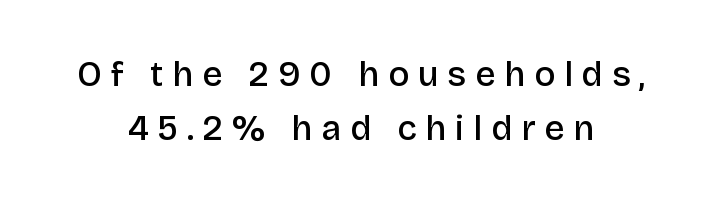
Q: Is the text bold? A: Semi-bold.
Q: Is the text italic (slanted)? A: No, it is upright.
Q: Is the typeface a serif or a sans-serif typeface? A: Sans-serif.
Q: Is the text underlined? A: No.
Q: How is the paragraph aligned? A: Centered.
Q: Is the spacing between letters normal or unusually wide? A: Unusually wide.
Q: Is the spacing between lines tight, normal or loose? A: Normal.
Q: Width (condensed, normal, or wide)? A: Normal.
Q: Stroke contrast? A: Low.
Q: x-height? A: Large.
Q: Monospaced? A: No.
